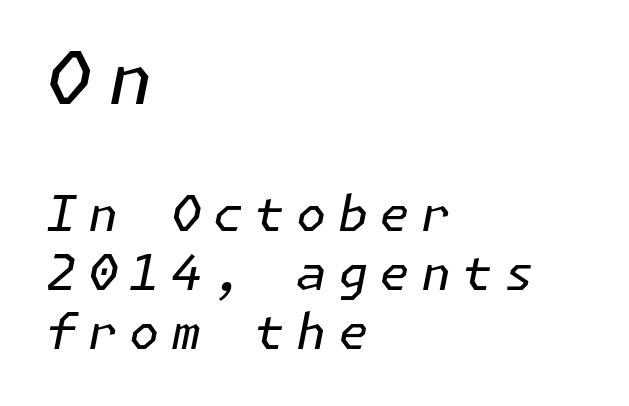
The image shows 73 px regular-weight type, italic (leaning right); set left-aligned, line spacing 1.2x, unusually wide letter spacing (+0.23 em), not underlined; the first (top) block is 1.49x larger; low stroke contrast and a medium x-height.
